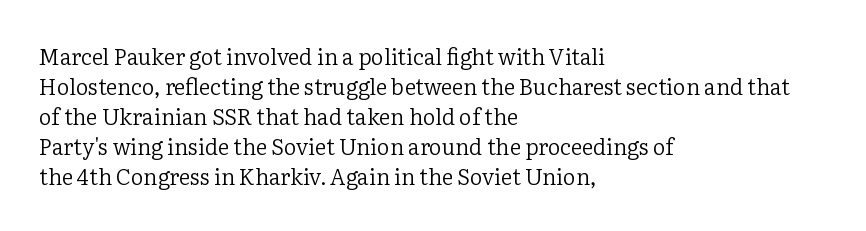
{"italic": "no", "bold": "no", "underline": "no", "align": "left", "line_spacing": "normal", "line_spacing_ratio": 1.36, "letter_spacing": "normal", "letter_spacing_em": 0.0, "glyph_px": 22}
